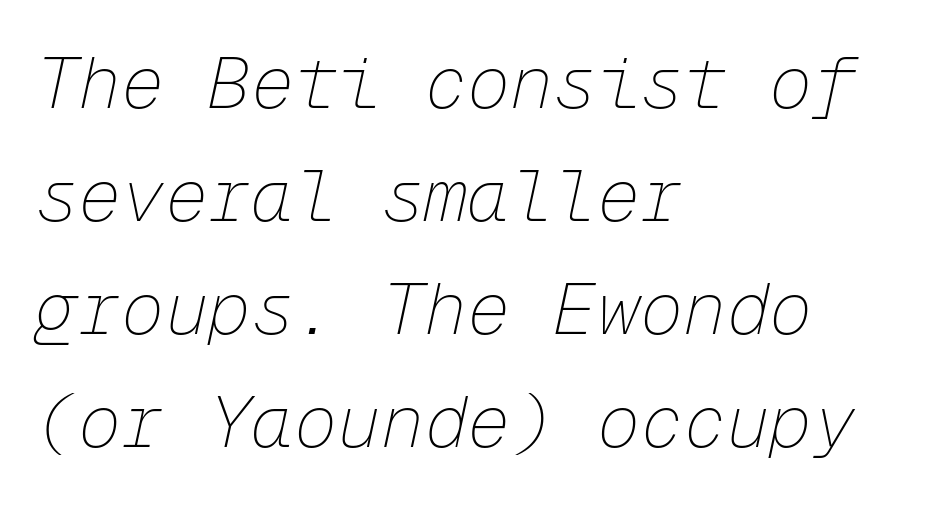
Honestly, the row spacing looks completely unremarkable. This sample uses an oblique cut, with every glyph tilted off the vertical. A typesetter would call this monospace, since all characters share one set width. The gaps between neighbouring characters are ordinary and unremarkable.
